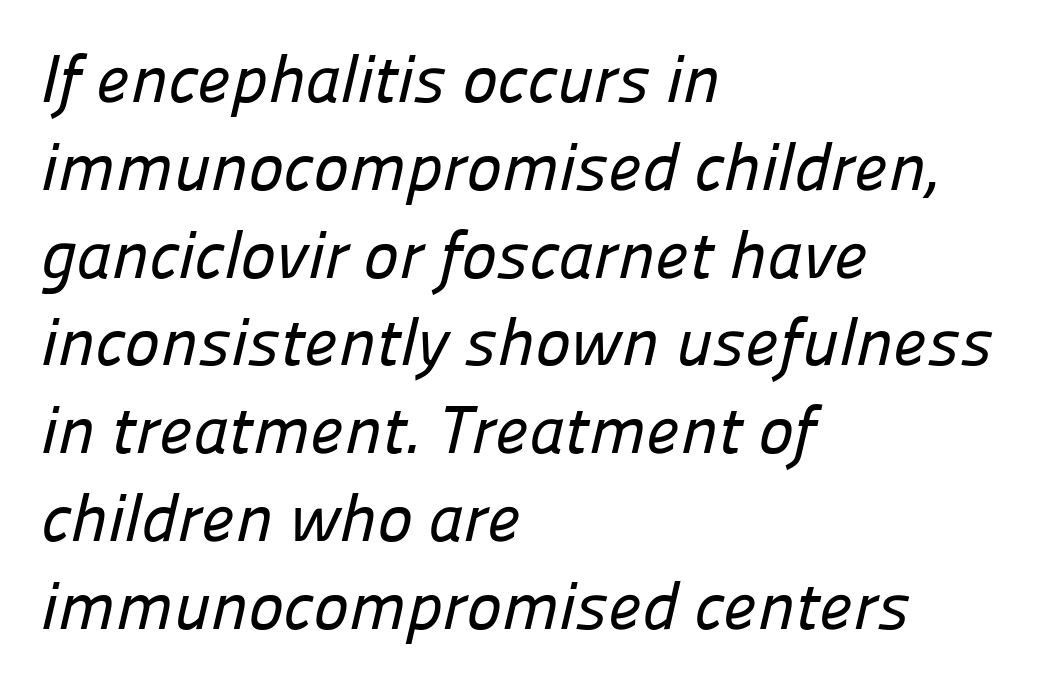
The image shows 67 px sans-serif type; set left-aligned, normal line spacing (1.31x), normal letter spacing, not underlined; low stroke contrast and a medium x-height.
